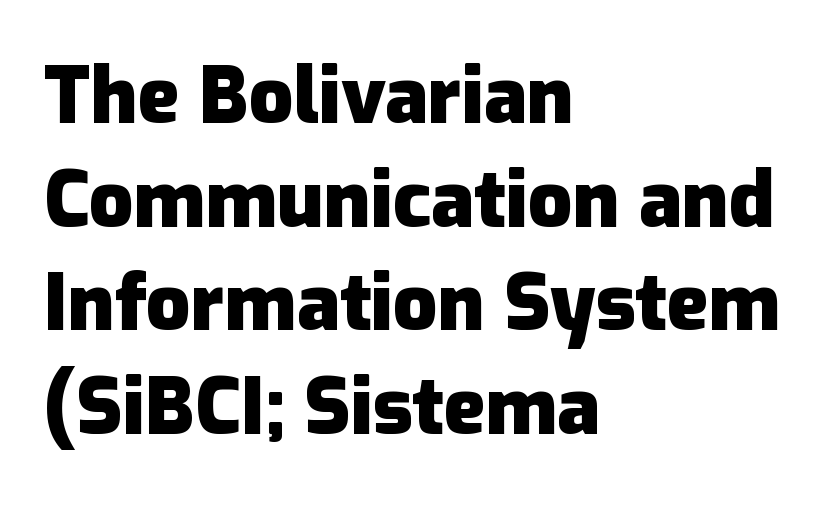
{"serif": "no", "italic": "no", "bold": "yes", "weight": "heavy", "width": "normal", "stroke_contrast": "low", "x_height": "medium", "monospaced": "no", "underline": "no", "align": "left", "line_spacing": "normal", "line_spacing_ratio": 1.33, "letter_spacing": "normal", "letter_spacing_em": 0.0, "glyph_px": 78}
